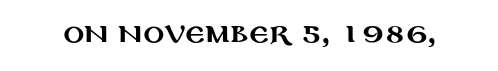
Is there any slant? The stems are plumb. Descenders are the only things crossing below the line. The line texture is even and compact thanks to regular tracking.
